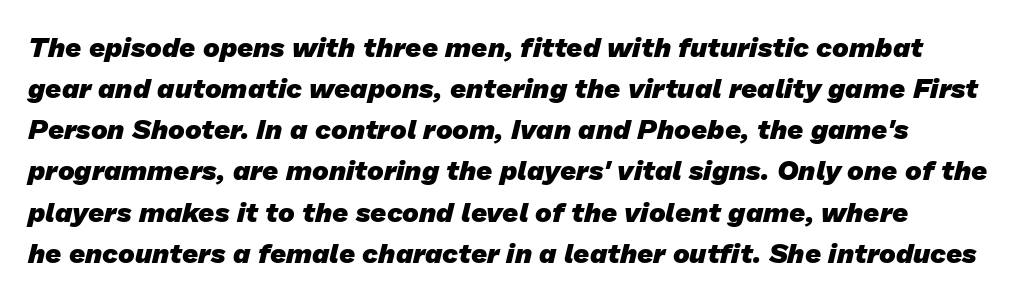
Q: Is the text bold? A: Yes.
Q: Is the typeface a serif or a sans-serif typeface? A: Sans-serif.
Q: Is the text underlined? A: No.
Q: Is the spacing between letters normal or unusually wide? A: Normal.
Q: Is the spacing between lines tight, normal or loose? A: Normal.
Q: Width (condensed, normal, or wide)? A: Normal.
Q: Stroke contrast? A: Low.
Q: x-height? A: Medium.
Q: Monospaced? A: No.
